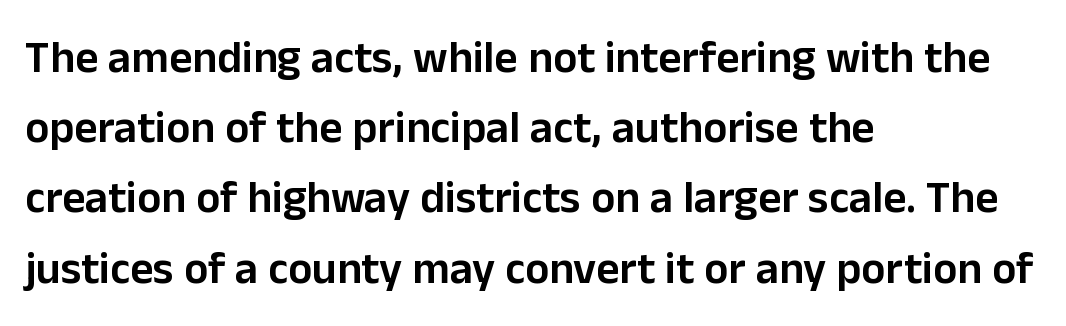
{"serif": "no", "italic": "no", "bold": "semi", "weight": "semibold", "width": "normal", "stroke_contrast": "low", "x_height": "medium", "monospaced": "no", "underline": "no", "align": "left", "line_spacing": "normal", "line_spacing_ratio": 1.56, "letter_spacing": "normal", "letter_spacing_em": 0.0, "glyph_px": 45}
